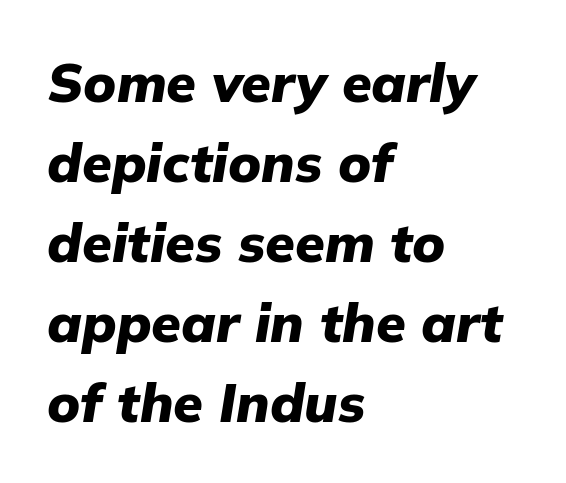
Q: Is the text bold? A: Yes.
Q: Is the text italic (slanted)? A: Yes, it leans right by about 9 degrees.
Q: Is the text underlined? A: No.
Q: How is the paragraph aligned? A: Left-aligned.
Q: Is the spacing between letters normal or unusually wide? A: Normal.
Q: Is the spacing between lines tight, normal or loose? A: Normal.
Q: Width (condensed, normal, or wide)? A: Normal.
Q: Stroke contrast? A: Low.
Q: x-height? A: Medium.
Q: Monospaced? A: No.
